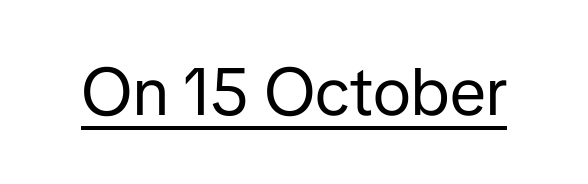
The specimen reads as upright at a glance. The passage shown is underscored from start to finish. Students, note that the glyphs here touch the page at normal intervals. Caption: face not bold, strokes unweighted.
